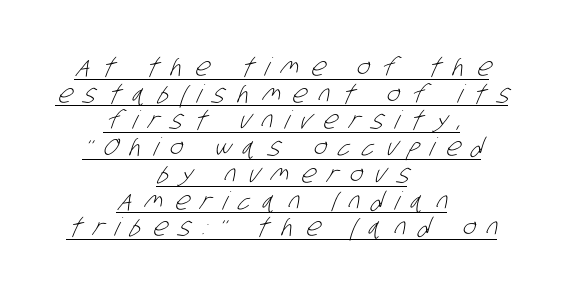
Q: Is the text bold? A: No.
Q: Is the text underlined? A: Yes.
Q: How is the paragraph aligned? A: Centered.
Q: Is the spacing between letters normal or unusually wide? A: Unusually wide.
Q: Is the spacing between lines tight, normal or loose? A: Tight.
